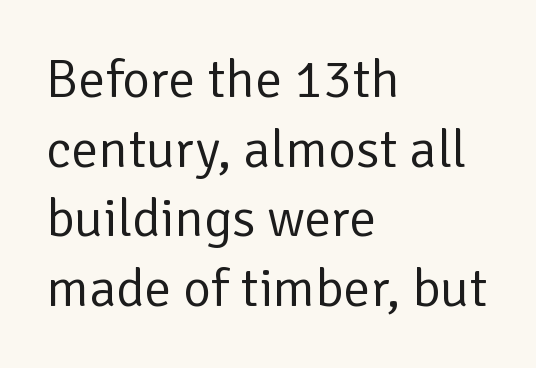
{"serif": "no", "italic": "no", "bold": "no", "weight": "regular", "width": "normal", "stroke_contrast": "low", "x_height": "medium", "monospaced": "no", "underline": "no", "align": "left", "line_spacing": "normal", "line_spacing_ratio": 1.29, "letter_spacing": "normal", "letter_spacing_em": 0.0, "glyph_px": 54}
